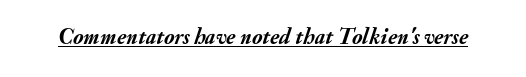
A typesetter would call this zero additional tracking. Quick note: underline on. Compared with ordinary roman type, these characters are visibly tilted. Thick stems and heavy bowls — unmistakably bold.
